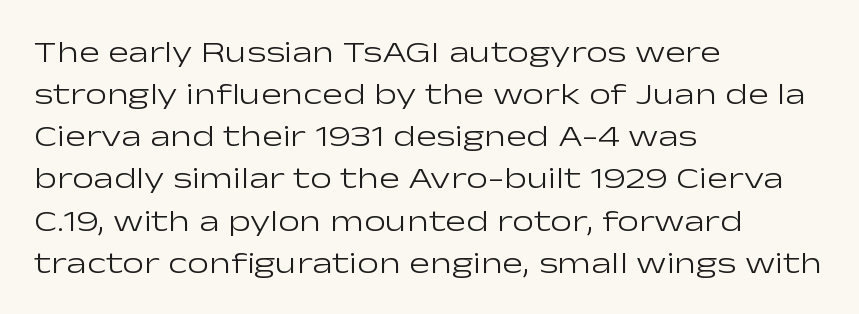
Here the designer chose a conventional face with non-uniform glyph widths. Check under the words: just untouched page. Rendered with straight, roman letterforms. Bold? No — there's no thickening of the strokes.
